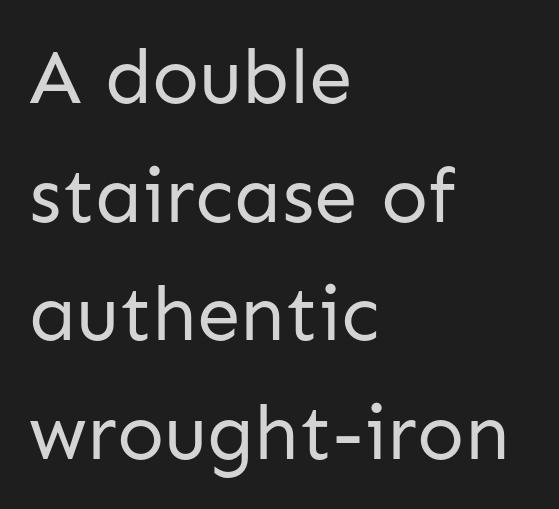
Here the designer chose a conventional face with non-uniform glyph widths. What stands out about the letter spacing? Nothing — it is the standard amount. The letters stand straight up with perfectly vertical stems. Check under the words: just untouched page. Honestly, the row spacing looks completely unremarkable. Heft: none added — not bold.
